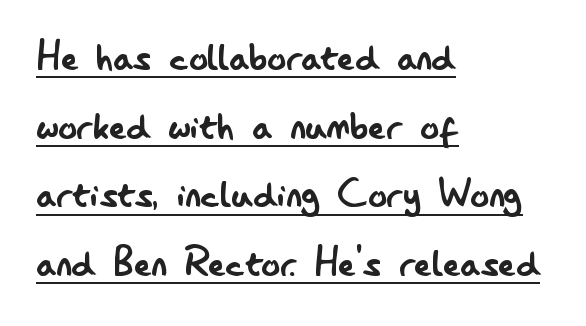
This sample uses a sans-serif face. Underline: present. Ordinary non-slanted type is in use. The rendering uses natural spacing where letterforms have individual widths. Observe the ordinary spacing: letters are neighbours, not strangers.
